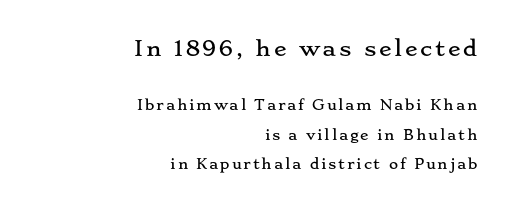
Vertical spacing — loose. One-word summary of the alignment: right. Italic: no, the glyphs are upright roman. Letters rest on an invisible, unmarked baseline. Size hierarchy here favors the leading block over the trailing one.
